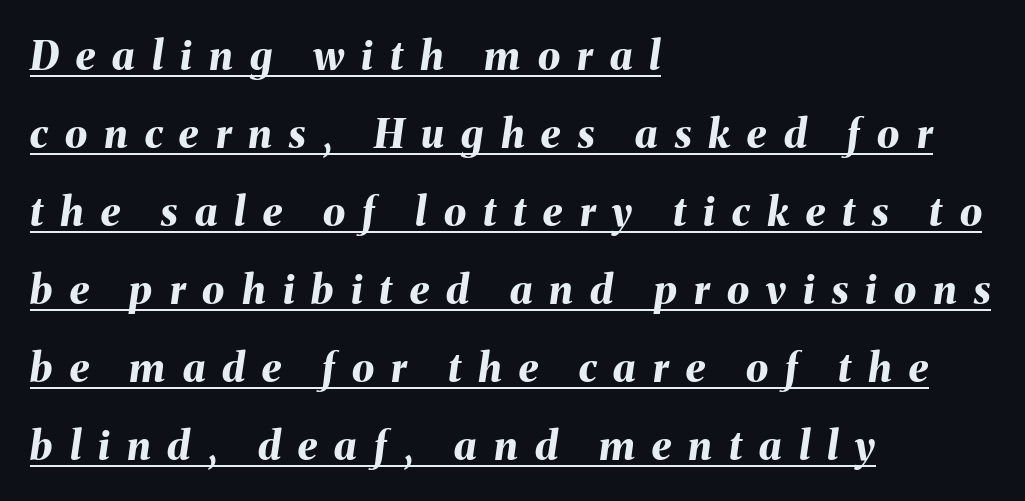
The face used here has a pronounced slope to its letters. In terms of weight, the rendering is a true, heavy bold. The words here are underlined. The tracking jumps out immediately: characters are airy and widely separated.
